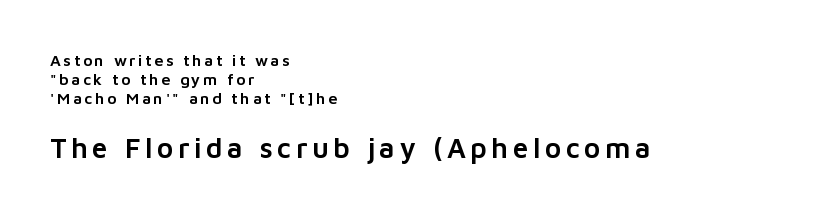
Q: Is the text italic (slanted)? A: No, it is upright.
Q: Is the typeface a serif or a sans-serif typeface? A: Sans-serif.
Q: Is the text underlined? A: No.
Q: How is the paragraph aligned? A: Left-aligned.
Q: Which block of text is set in a larger size, the first (top) or the second (bottom)? A: The second (bottom) one.
Q: Width (condensed, normal, or wide)? A: Normal.
Q: Stroke contrast? A: Low.
Q: x-height? A: Medium.
Q: Monospaced? A: No.
